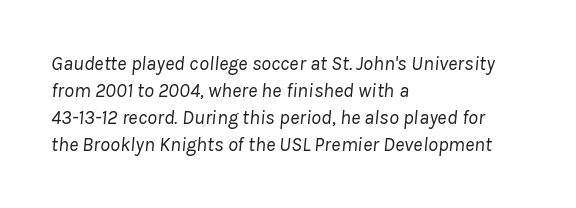
Q: Is the text bold? A: No.
Q: Is the text italic (slanted)? A: Yes, it leans right by about 8 degrees.
Q: Is the text underlined? A: No.
Q: How is the paragraph aligned? A: Left-aligned.
Q: Is the spacing between letters normal or unusually wide? A: Normal.
Q: Is the spacing between lines tight, normal or loose? A: Normal.
